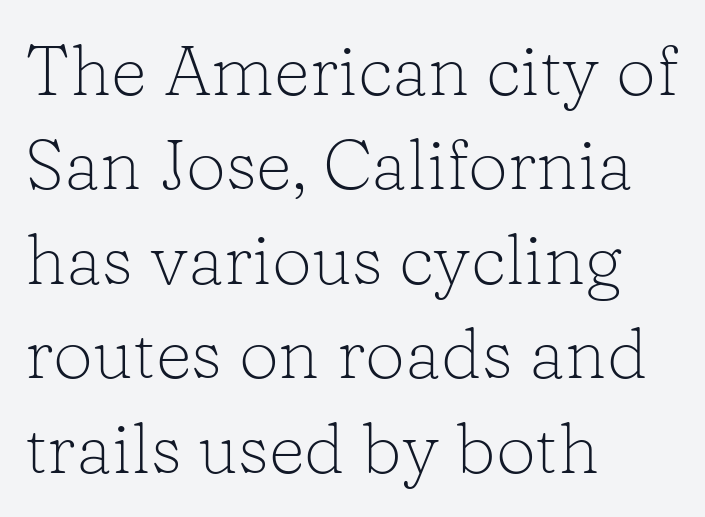
Q: Is the text bold? A: No.
Q: Is the text italic (slanted)? A: No, it is upright.
Q: Is the typeface a serif or a sans-serif typeface? A: Serif.
Q: Is the text underlined? A: No.
Q: How is the paragraph aligned? A: Left-aligned.
Q: Is the spacing between letters normal or unusually wide? A: Normal.
Q: Is the spacing between lines tight, normal or loose? A: Normal.
Q: Width (condensed, normal, or wide)? A: Normal.
Q: Stroke contrast? A: Low.
Q: x-height? A: Medium.
Q: Monospaced? A: No.
